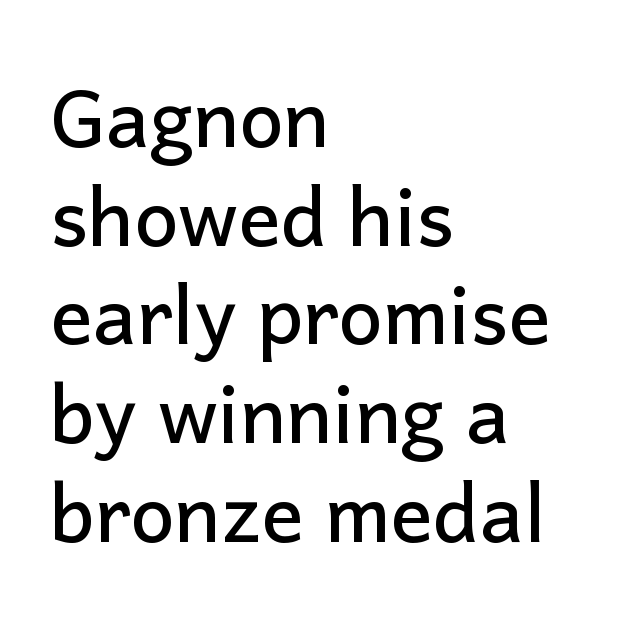
{"serif": "no", "italic": "no", "width": "normal", "stroke_contrast": "low", "x_height": "medium", "monospaced": "no", "underline": "no", "align": "left", "line_spacing": "normal", "line_spacing_ratio": 1.25, "letter_spacing": "normal", "letter_spacing_em": 0.0, "glyph_px": 79}
